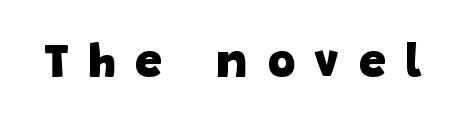
Look at the bottom of the vertical strokes: they stop flat, with no serifs. These lines have a slow, spaced-out rhythm from letter to letter. Does the weight exceed regular? Yes, all the way to bold. Note the varied advance widths — an 'i' is clearly narrower than an 'm'. Each row of text sits above clean, open space.
